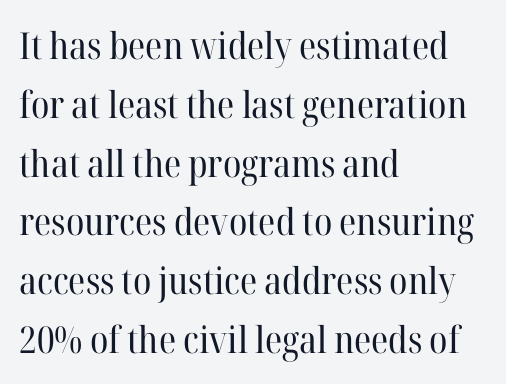
Q: Is the text bold? A: No.
Q: Is the text italic (slanted)? A: No, it is upright.
Q: Is the typeface a serif or a sans-serif typeface? A: Serif.
Q: Is the text underlined? A: No.
Q: How is the paragraph aligned? A: Left-aligned.
Q: Is the spacing between letters normal or unusually wide? A: Normal.
Q: Is the spacing between lines tight, normal or loose? A: Normal.
Q: Width (condensed, normal, or wide)? A: Normal.
Q: Stroke contrast? A: High.
Q: x-height? A: Medium.
Q: Monospaced? A: No.
